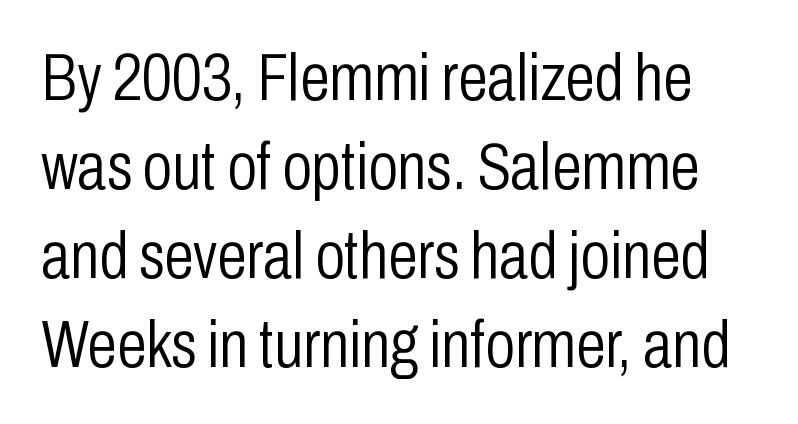
The image shows 67 px light, condensed sans-serif type, upright; set normal line spacing (1.33x), normal letter spacing, not underlined; low stroke contrast and a medium x-height.
